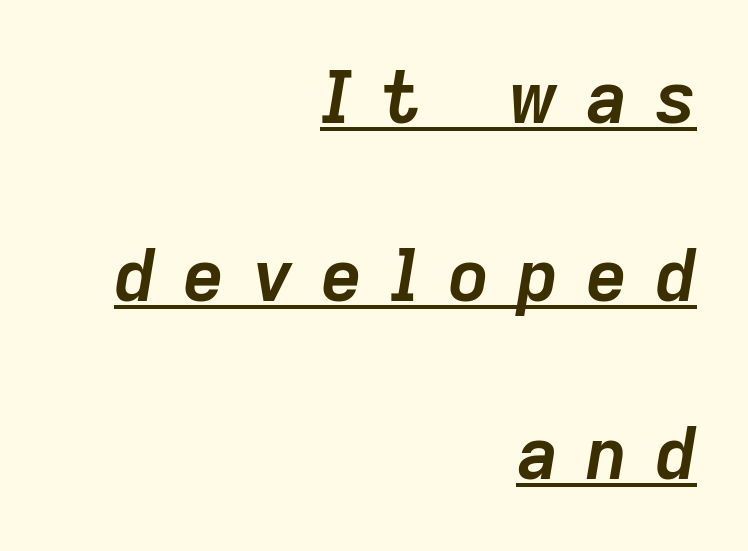
{"italic": "yes", "lean": "right", "slant_degrees": 9, "bold": "yes", "weight": "semibold", "width": "normal", "stroke_contrast": "low", "x_height": "medium", "monospaced": "no", "underline": "yes", "align": "right", "line_spacing": "loose", "line_spacing_ratio": 2.47, "letter_spacing": "wide", "letter_spacing_em": 0.38, "glyph_px": 72}
